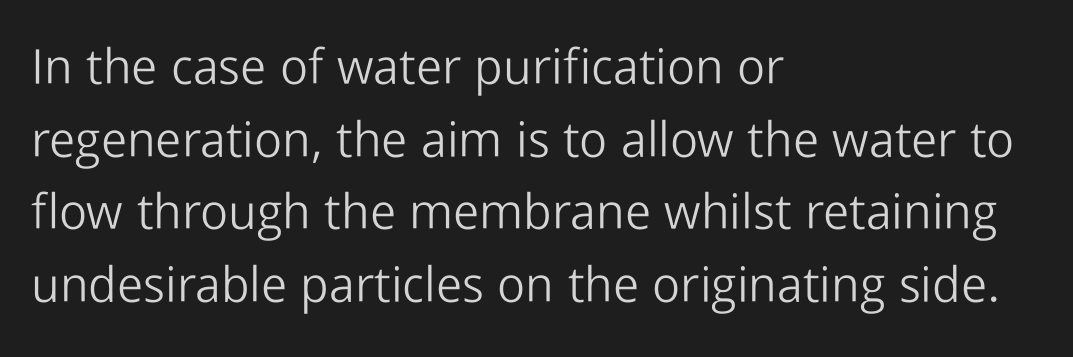
{"serif": "no", "italic": "no", "bold": "no", "weight": "light", "width": "normal", "stroke_contrast": "low", "x_height": "medium", "monospaced": "no", "underline": "no", "align": "left", "line_spacing": "normal", "line_spacing_ratio": 1.48, "letter_spacing": "normal", "letter_spacing_em": 0.0, "glyph_px": 49}
